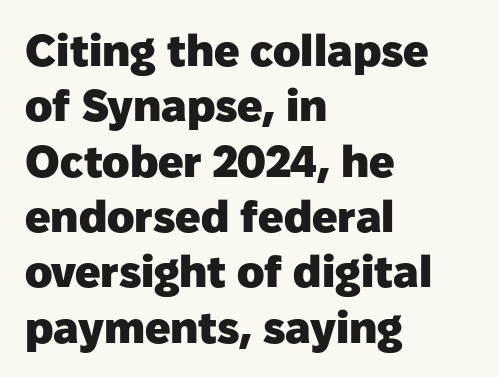
The image shows 45 px heavy sans-serif type, upright; set left-aligned, line spacing 1.23x, normal letter spacing, not underlined; low stroke contrast and a medium x-height.
